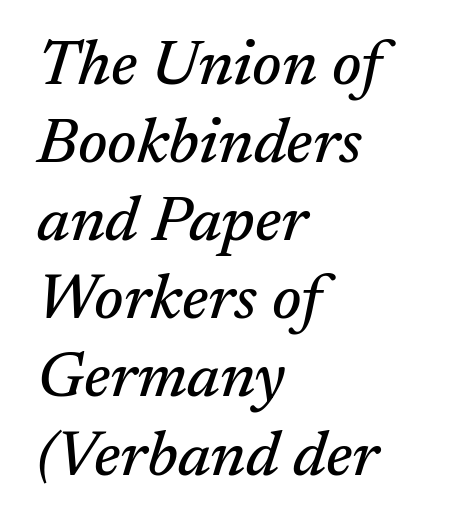
{"serif": "yes", "italic": "yes", "lean": "right", "slant_degrees": 17, "width": "normal", "stroke_contrast": "medium", "x_height": "medium", "monospaced": "no", "underline": "no", "align": "left", "line_spacing_ratio": 1.24, "letter_spacing": "normal", "letter_spacing_em": 0.0, "glyph_px": 63}
